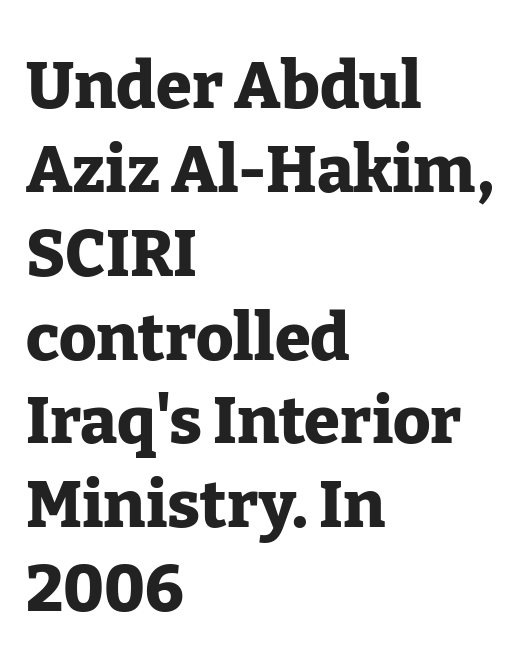
Q: Is the text bold? A: Yes.
Q: Is the text italic (slanted)? A: No, it is upright.
Q: Is the typeface a serif or a sans-serif typeface? A: Serif.
Q: Is the text underlined? A: No.
Q: How is the paragraph aligned? A: Left-aligned.
Q: Is the spacing between letters normal or unusually wide? A: Normal.
Q: Is the spacing between lines tight, normal or loose? A: Normal.
Q: Width (condensed, normal, or wide)? A: Normal.
Q: Stroke contrast? A: Low.
Q: x-height? A: Medium.
Q: Monospaced? A: No.
